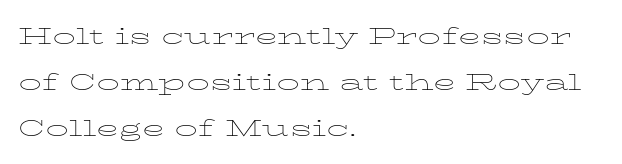
Upright lettering throughout. The rendering keeps characters at their native spacing. Quick note: interline space is abundant. Which margin do the lines hug? The left one — the right edge is uneven. The strokes are not fattened; the text isn't bold.
